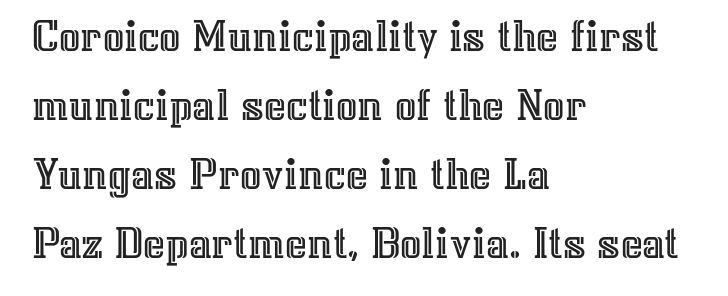
The image shows 47 px text type, upright; set left-aligned, normal line spacing (1.47x), normal letter spacing, not underlined; a medium x-height.
